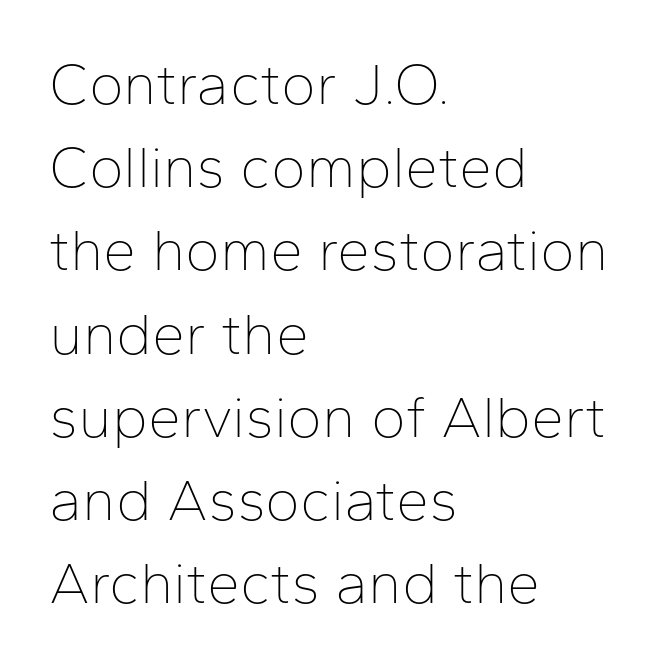
{"serif": "no", "italic": "no", "bold": "no", "weight": "thin", "width": "normal", "stroke_contrast": "low", "x_height": "medium", "monospaced": "no", "underline": "no", "align": "left", "line_spacing": "normal", "line_spacing_ratio": 1.41, "letter_spacing": "normal", "letter_spacing_em": 0.0, "glyph_px": 59}
